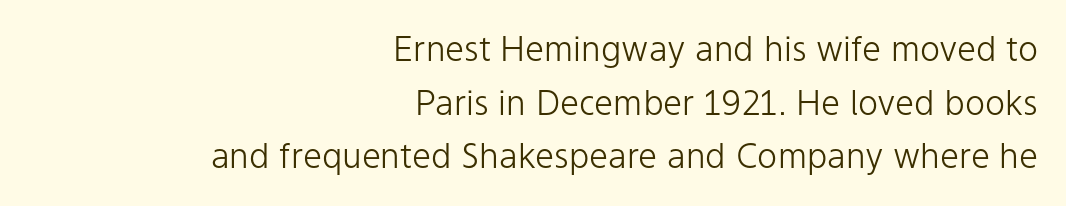
Q: Is the text bold? A: No.
Q: Is the text italic (slanted)? A: No, it is upright.
Q: Is the typeface a serif or a sans-serif typeface? A: Sans-serif.
Q: Is the text underlined? A: No.
Q: How is the paragraph aligned? A: Right-aligned.
Q: Is the spacing between letters normal or unusually wide? A: Normal.
Q: Is the spacing between lines tight, normal or loose? A: Normal.
Q: Width (condensed, normal, or wide)? A: Normal.
Q: Stroke contrast? A: Low.
Q: x-height? A: Medium.
Q: Monospaced? A: No.
